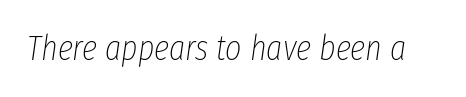
Q: Is the text bold? A: No.
Q: Is the text italic (slanted)? A: Yes, it leans right by about 8 degrees.
Q: Is the text underlined? A: No.
Q: Is the spacing between letters normal or unusually wide? A: Normal.
Q: Width (condensed, normal, or wide)? A: Condensed.
Q: Stroke contrast? A: Low.
Q: x-height? A: Medium.
Q: Monospaced? A: No.
